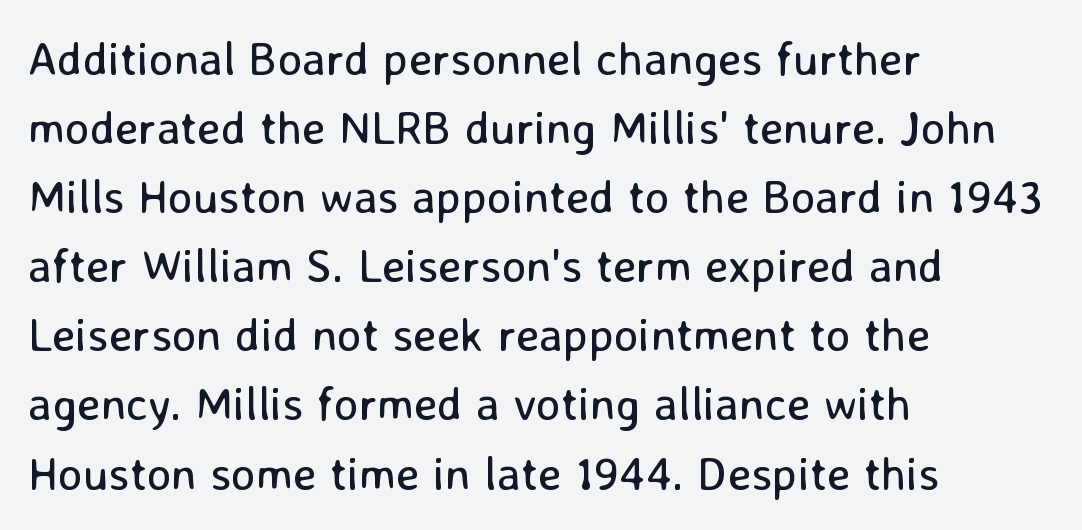
Leading: standard. Examine the stroke ends and you'll find no serifs. Spacing verdict: proportional, widths tailored to each character. Vertical strokes here are truly vertical. The lines are quadded left.
